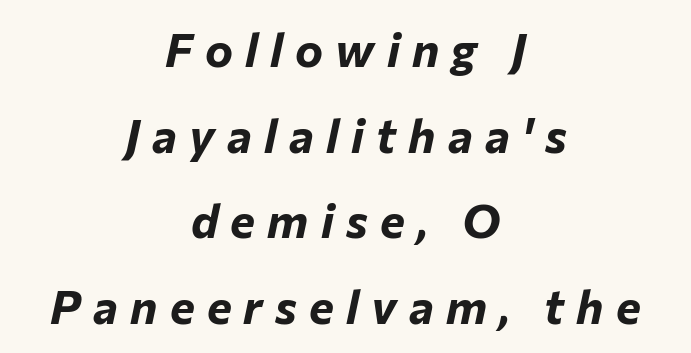
Q: Is the text bold? A: Yes.
Q: Is the text italic (slanted)? A: Yes, it leans right by about 12 degrees.
Q: Is the text underlined? A: No.
Q: How is the paragraph aligned? A: Centered.
Q: Is the spacing between letters normal or unusually wide? A: Unusually wide.
Q: Width (condensed, normal, or wide)? A: Normal.
Q: Stroke contrast? A: Low.
Q: x-height? A: Medium.
Q: Monospaced? A: No.
